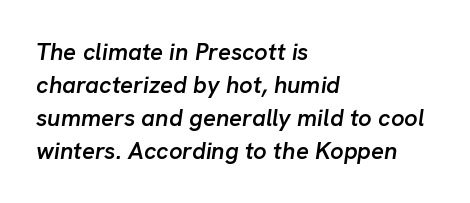
The face used here has a pronounced slope to its letters. Regular leading. As a designer I'd log this as weight 600, semibold. Underline: absent.
